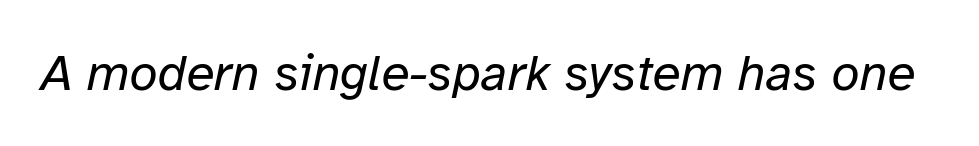
The letters look calm and open, with moderate or lighter stems. Characters follow at the spacing the type designer built in. Lines of text with bare space underneath. The face used here has a pronounced slope to its letters. Spacing verdict: proportional, widths tailored to each character.
